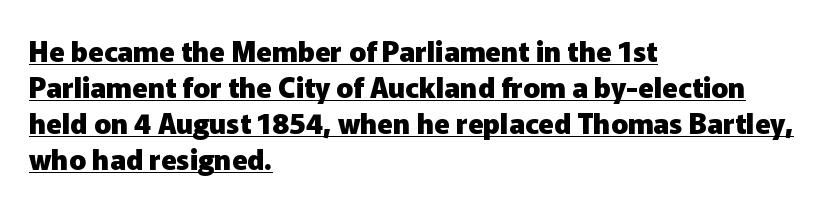
{"serif": "no", "italic": "no", "bold": "yes", "weight": "heavy", "width": "normal", "stroke_contrast": "low", "x_height": "medium", "monospaced": "no", "underline": "yes", "align": "left", "line_spacing": "normal", "line_spacing_ratio": 1.29, "letter_spacing": "normal", "letter_spacing_em": 0.0, "glyph_px": 28}
